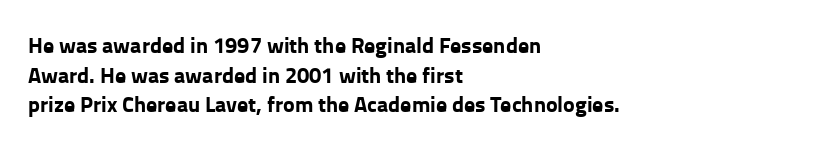
Q: Is the text bold? A: Yes.
Q: Is the text italic (slanted)? A: No, it is upright.
Q: Is the text underlined? A: No.
Q: How is the paragraph aligned? A: Left-aligned.
Q: Is the spacing between letters normal or unusually wide? A: Normal.
Q: Is the spacing between lines tight, normal or loose? A: Normal.
